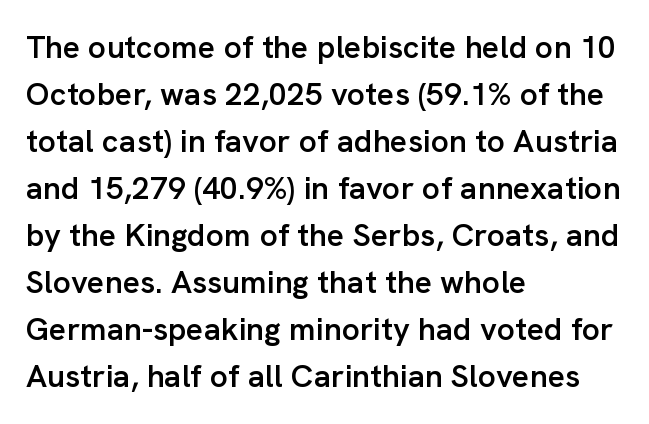
{"serif": "no", "italic": "no", "bold": "semi", "weight": "semibold", "width": "normal", "stroke_contrast": "low", "x_height": "medium", "monospaced": "no", "underline": "no", "align": "left", "line_spacing": "normal", "line_spacing_ratio": 1.47, "letter_spacing": "normal", "letter_spacing_em": 0.0, "glyph_px": 32}
